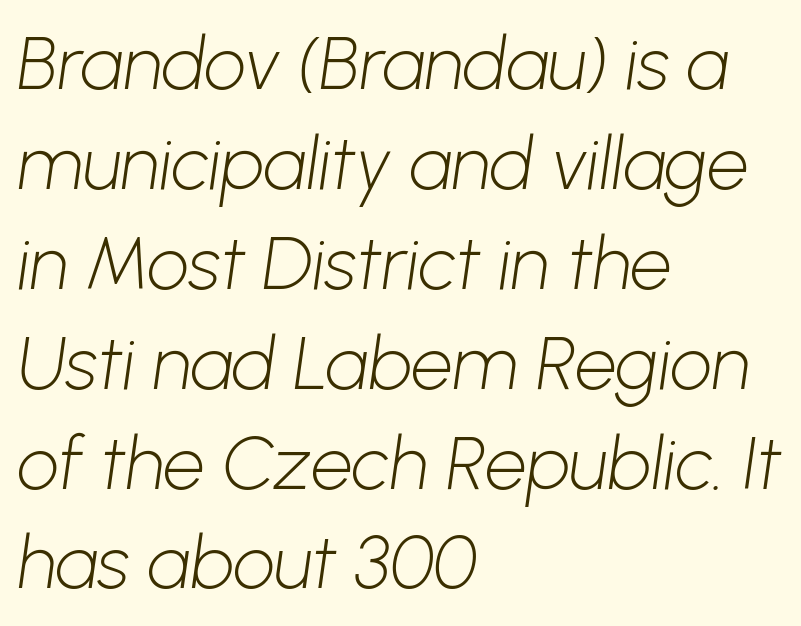
The image shows 74 px light sans-serif type; set left-aligned, normal line spacing (1.35x), normal letter spacing, not underlined; low stroke contrast and a medium x-height.
